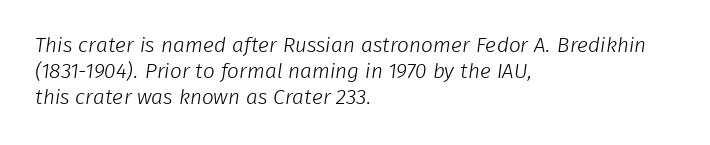
Q: Is the text bold? A: No.
Q: Is the text underlined? A: No.
Q: How is the paragraph aligned? A: Left-aligned.
Q: Is the spacing between letters normal or unusually wide? A: Normal.
